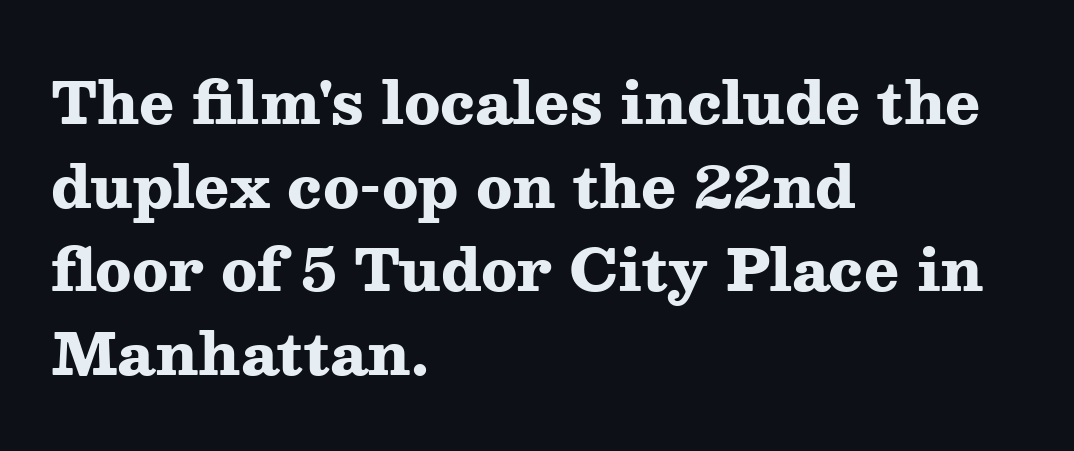
This sample is left-justified, so line endings fall wherever the words run out. The passage shown has conventional tracking throughout. This sample uses a serif face. The glyphs are unaccompanied by any horizontal stroke below them.
